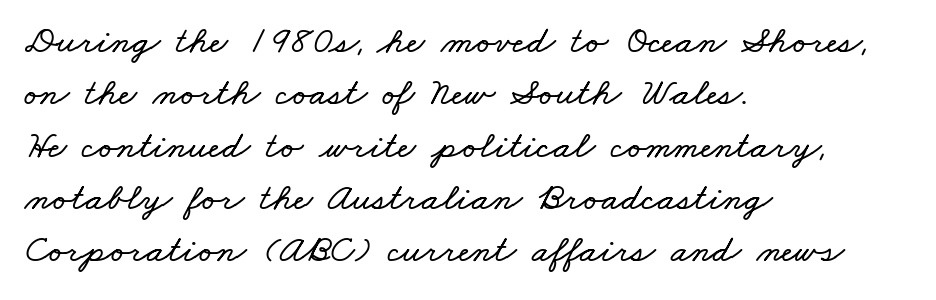
{"width": "wide", "stroke_contrast": "low", "x_height": "small", "monospaced": "no", "underline": "no", "align": "left", "line_spacing": "normal", "line_spacing_ratio": 1.34, "letter_spacing": "normal", "letter_spacing_em": 0.0, "glyph_px": 39}
